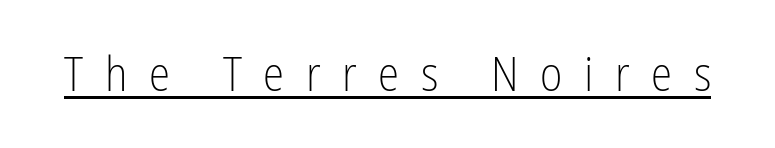
{"serif": "no", "italic": "no", "bold": "no", "weight": "light", "width": "condensed", "stroke_contrast": "low", "x_height": "medium", "monospaced": "no", "underline": "yes", "letter_spacing": "wide", "letter_spacing_em": 0.45, "glyph_px": 48}
